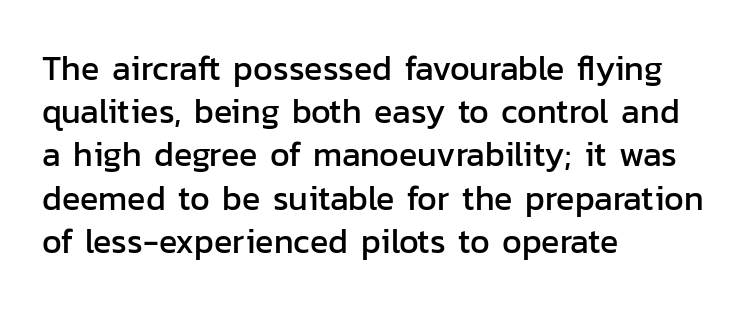
{"serif": "no", "italic": "no", "width": "normal", "stroke_contrast": "low", "x_height": "medium", "monospaced": "no", "underline": "no", "align": "left", "line_spacing": "normal", "line_spacing_ratio": 1.27, "letter_spacing": "normal", "letter_spacing_em": 0.0, "glyph_px": 34}
